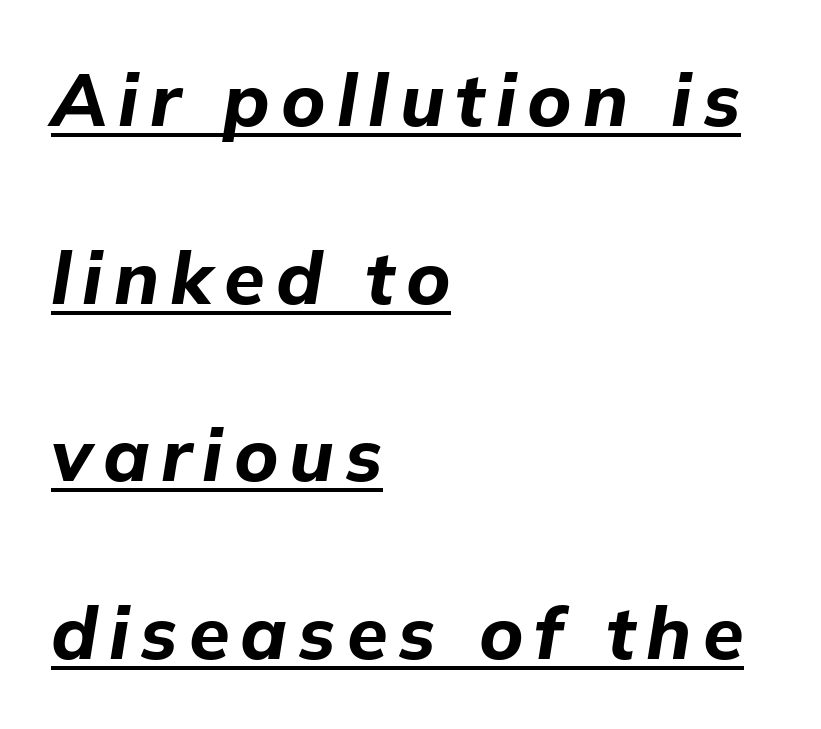
{"italic": "yes", "lean": "right", "slant_degrees": 9, "bold": "yes", "weight": "bold", "width": "normal", "stroke_contrast": "low", "x_height": "medium", "monospaced": "no", "underline": "yes", "align": "left", "line_spacing": "loose", "line_spacing_ratio": 2.4, "glyph_px": 74}
